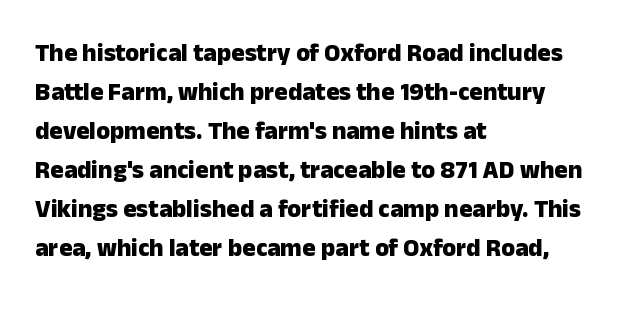
The image shows 25 px bold type, upright; set left-aligned, normal line spacing (1.56x), normal letter spacing, not underlined.
